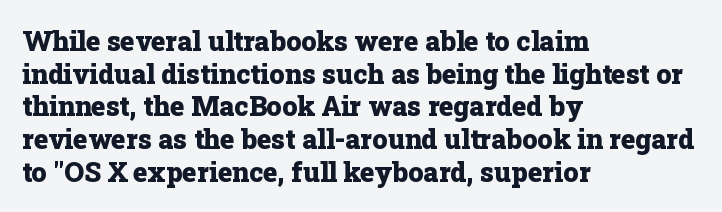
{"italic": "no", "bold": "yes", "underline": "no", "align": "left", "line_spacing_ratio": 1.21, "letter_spacing": "normal", "letter_spacing_em": 0.0, "glyph_px": 27}
